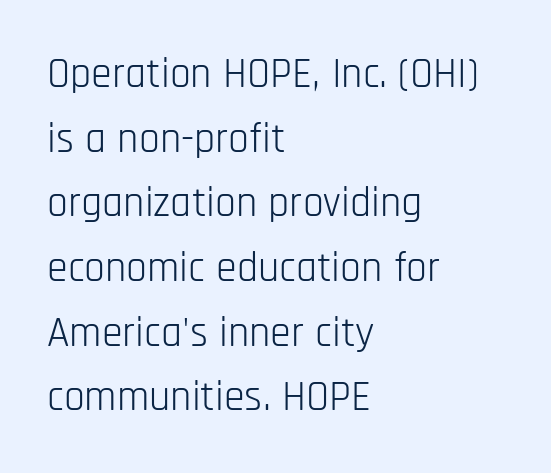
The image shows 42 px light, condensed sans-serif type, upright; set left-aligned, normal line spacing (1.54x), normal letter spacing, not underlined; low stroke contrast and a large x-height.
